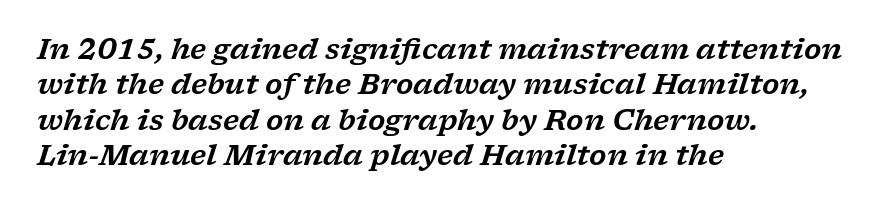
The image shows 28 px wide serif type, italic (leaning right); set left-aligned, normal line spacing (1.26x), normal letter spacing, not underlined; low stroke contrast and a medium x-height.
